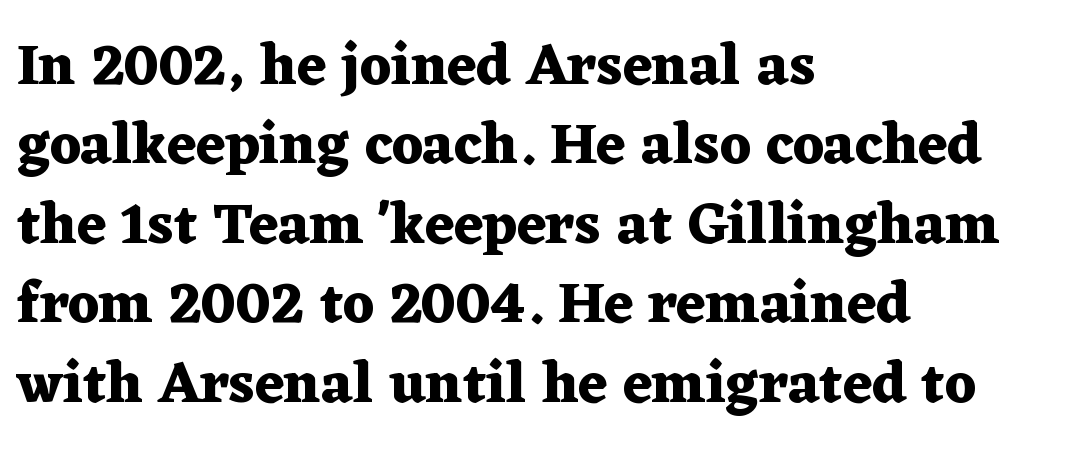
Q: Is the text bold? A: Yes.
Q: Is the text italic (slanted)? A: No, it is upright.
Q: Is the typeface a serif or a sans-serif typeface? A: Serif.
Q: Is the text underlined? A: No.
Q: How is the paragraph aligned? A: Left-aligned.
Q: Is the spacing between letters normal or unusually wide? A: Normal.
Q: Is the spacing between lines tight, normal or loose? A: Normal.
Q: Width (condensed, normal, or wide)? A: Wide.
Q: Stroke contrast? A: Medium.
Q: x-height? A: Medium.
Q: Monospaced? A: No.
